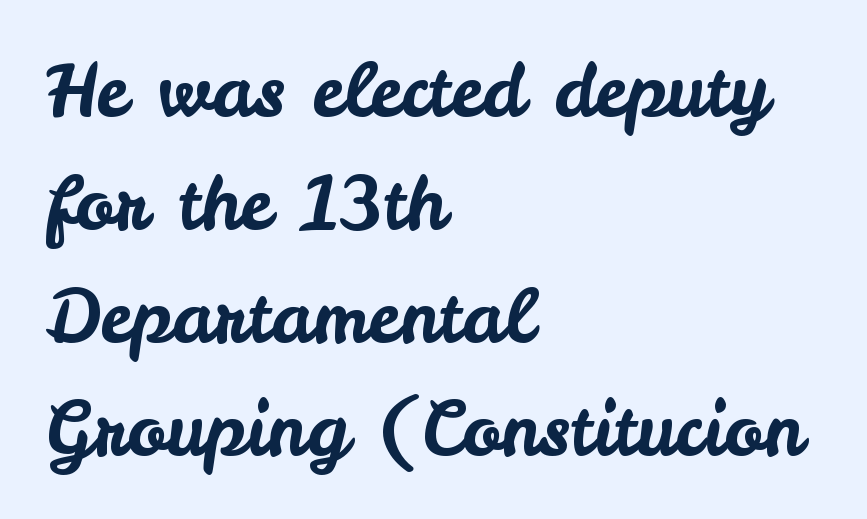
These lines keep a tight, regular rhythm from letter to letter. The rag falls on the right side of this text block. What kind of face is this? One without serifs — a sans. The passage shown is typed in a proportional face where columns would drift. The passage shown is not underscored anywhere.
